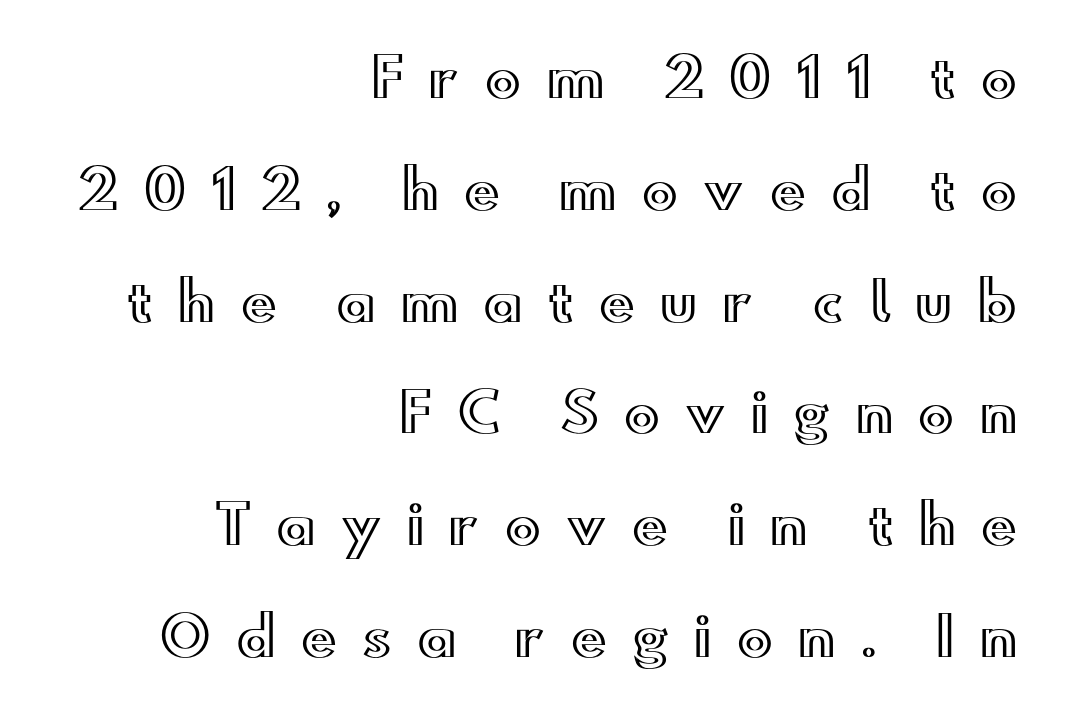
{"italic": "no", "width": "wide", "x_height": "small", "monospaced": "no", "underline": "no", "align": "right", "line_spacing": "loose", "line_spacing_ratio": 2.11, "letter_spacing": "wide", "letter_spacing_em": 0.48, "glyph_px": 53}
